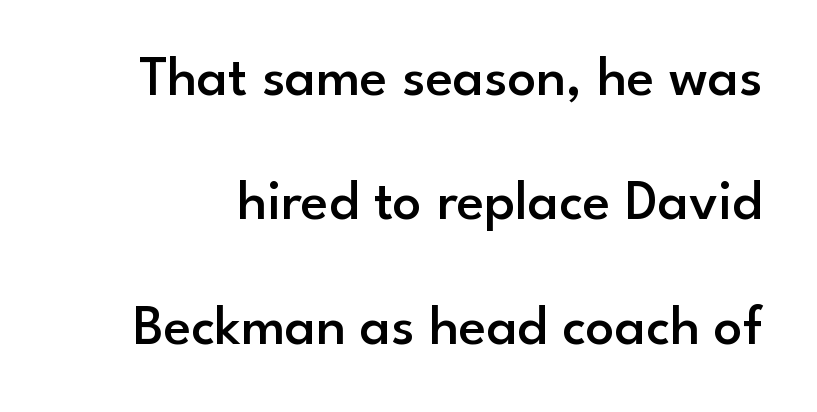
{"serif": "no", "italic": "no", "bold": "semi", "weight": "semibold", "width": "normal", "stroke_contrast": "low", "x_height": "small", "monospaced": "no", "underline": "no", "line_spacing": "loose", "line_spacing_ratio": 2.18, "letter_spacing": "normal", "letter_spacing_em": 0.0, "glyph_px": 57}
